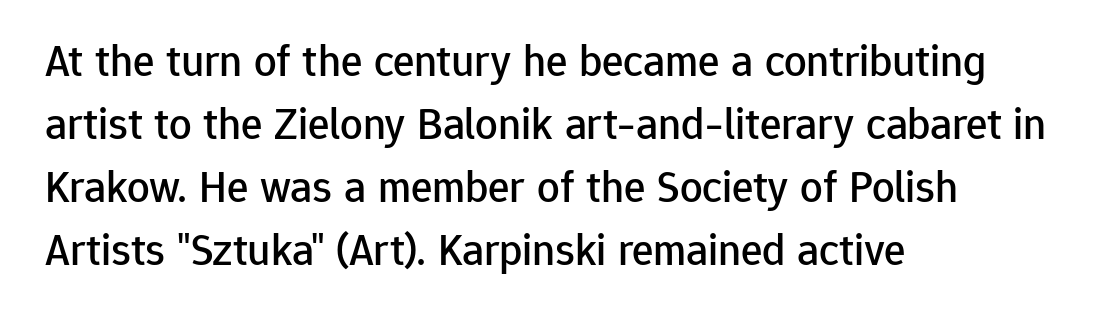
{"serif": "no", "italic": "no", "width": "normal", "stroke_contrast": "low", "x_height": "medium", "monospaced": "no", "underline": "no", "align": "left", "line_spacing": "normal", "line_spacing_ratio": 1.4, "letter_spacing": "normal", "letter_spacing_em": 0.0, "glyph_px": 45}
